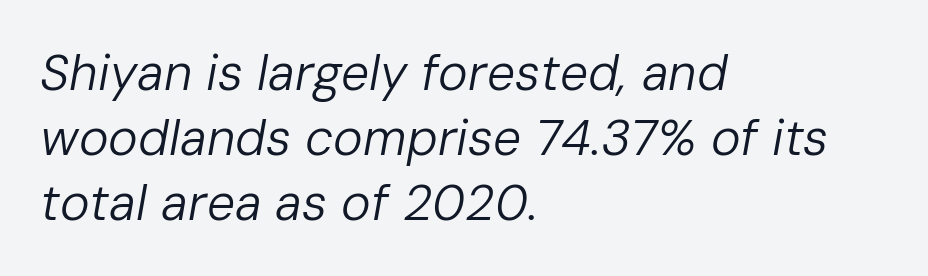
The image shows 50 px regular-weight type, italic (leaning right); set left-aligned, normal line spacing (1.3x), normal letter spacing, not underlined; low stroke contrast and a medium x-height.
